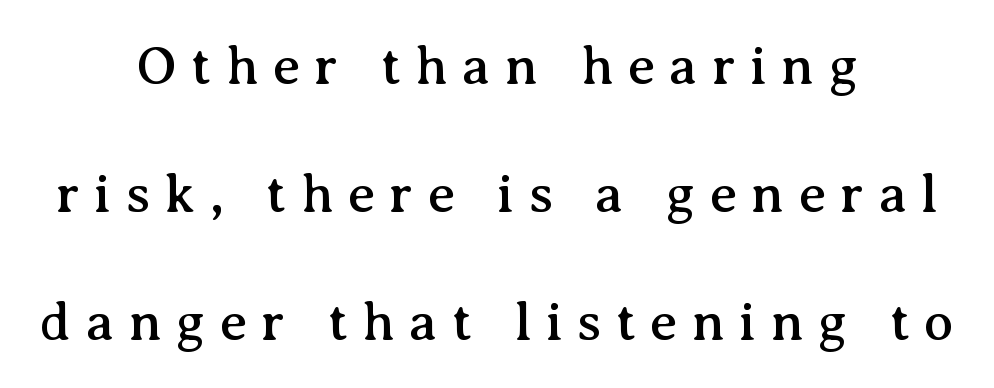
{"serif": "yes", "italic": "no", "width": "normal", "stroke_contrast": "medium", "x_height": "medium", "monospaced": "no", "underline": "no", "align": "center", "line_spacing": "loose", "line_spacing_ratio": 2.37, "letter_spacing": "wide", "letter_spacing_em": 0.27, "glyph_px": 54}
